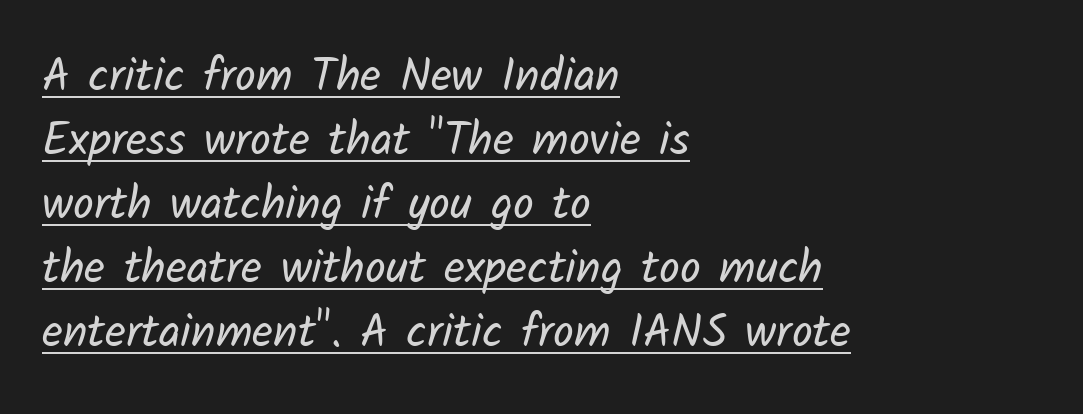
Q: Is the text bold? A: No.
Q: Is the typeface a serif or a sans-serif typeface? A: Sans-serif.
Q: Is the text underlined? A: Yes.
Q: How is the paragraph aligned? A: Left-aligned.
Q: Is the spacing between letters normal or unusually wide? A: Normal.
Q: Is the spacing between lines tight, normal or loose? A: Normal.
Q: Width (condensed, normal, or wide)? A: Normal.
Q: Stroke contrast? A: Low.
Q: x-height? A: Medium.
Q: Monospaced? A: No.
